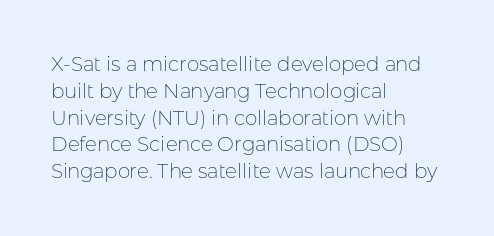
{"italic": "no", "bold": "no", "underline": "no", "align": "left", "line_spacing": "normal", "line_spacing_ratio": 1.34, "letter_spacing": "normal", "letter_spacing_em": 0.0, "glyph_px": 20}
